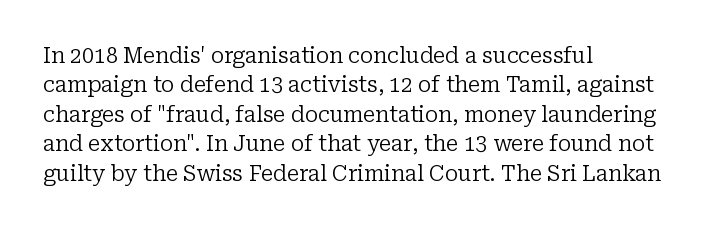
The image shows 21 px text type, upright; set left-aligned, normal line spacing (1.4x), normal letter spacing, not underlined.
